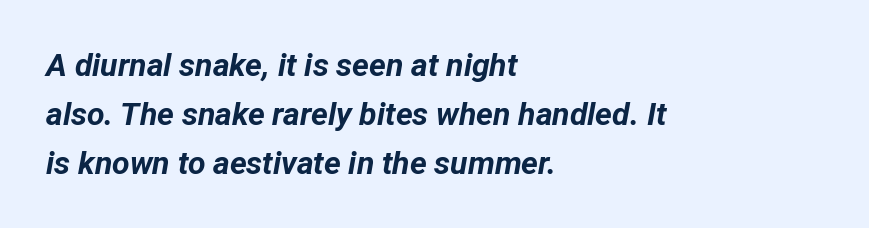
The image shows 32 px bold type, italic (leaning right); set left-aligned, normal line spacing (1.53x), normal letter spacing, not underlined; low stroke contrast and a medium x-height.
